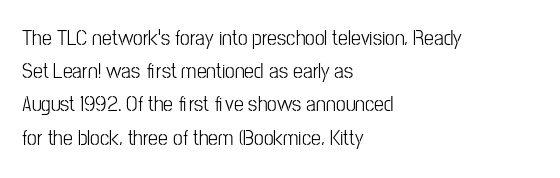
Q: Is the text italic (slanted)? A: No, it is upright.
Q: Is the text underlined? A: No.
Q: How is the paragraph aligned? A: Left-aligned.
Q: Is the spacing between letters normal or unusually wide? A: Normal.
Q: Is the spacing between lines tight, normal or loose? A: Normal.
